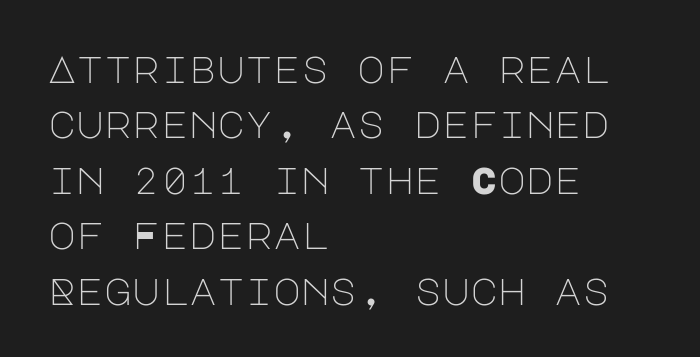
{"serif": "no", "italic": "no", "bold": "no", "weight": "light", "width": "normal", "stroke_contrast": "low", "x_height": "large", "underline": "no", "align": "left", "line_spacing": "normal", "line_spacing_ratio": 1.46, "letter_spacing": "normal", "letter_spacing_em": 0.0, "glyph_px": 38}
